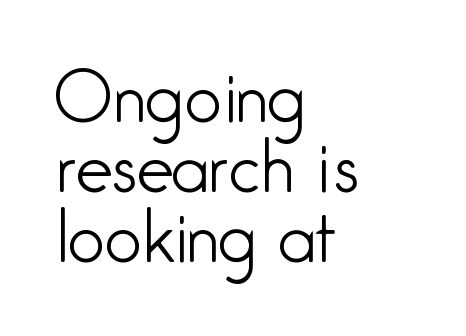
{"serif": "no", "italic": "no", "bold": "no", "weight": "light", "width": "condensed", "stroke_contrast": "low", "x_height": "medium", "monospaced": "no", "underline": "no", "align": "left", "line_spacing": "tight", "line_spacing_ratio": 1.06, "letter_spacing": "normal", "letter_spacing_em": 0.0, "glyph_px": 66}
